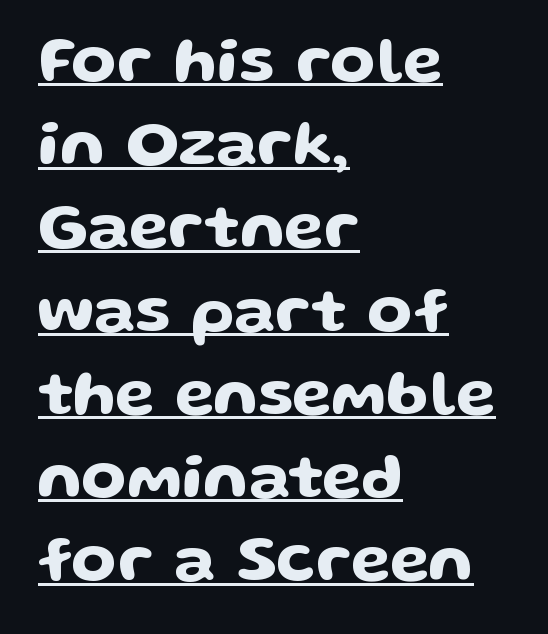
The image shows 65 px wide sans-serif type, upright; set left-aligned, normal line spacing (1.28x), normal letter spacing, underlined; low stroke contrast and a medium x-height.
